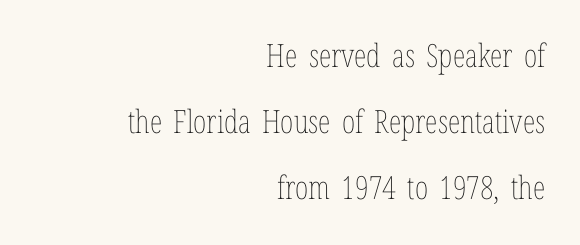
Q: Is the text bold? A: No.
Q: Is the text italic (slanted)? A: No, it is upright.
Q: Is the text underlined? A: No.
Q: How is the paragraph aligned? A: Right-aligned.
Q: Is the spacing between letters normal or unusually wide? A: Normal.
Q: Is the spacing between lines tight, normal or loose? A: Loose.
Q: Width (condensed, normal, or wide)? A: Condensed.
Q: Stroke contrast? A: Low.
Q: x-height? A: Medium.
Q: Monospaced? A: No.
